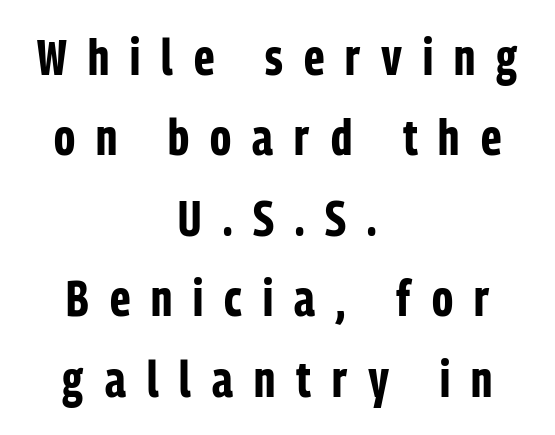
The image shows 50 px bold, condensed sans-serif type, upright; set centered, normal line spacing (1.61x), unusually wide letter spacing (+0.42 em), not underlined; low stroke contrast and a medium x-height.
